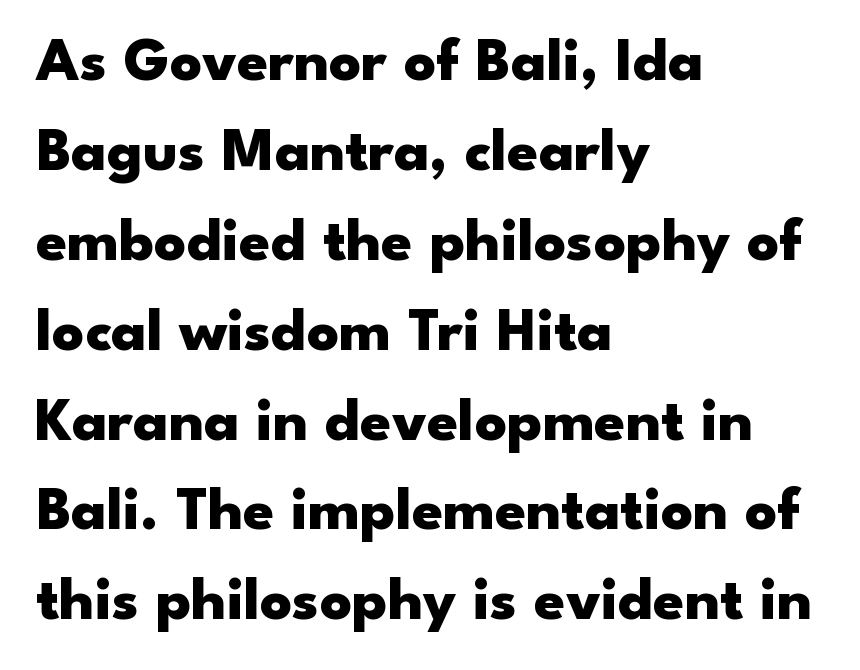
One glance says typical: line gaps are just what's usual. Caption: standard tracking, unaltered. In terms of posture, this sample is upright. Glance below the letters and you will spot only blank space.
